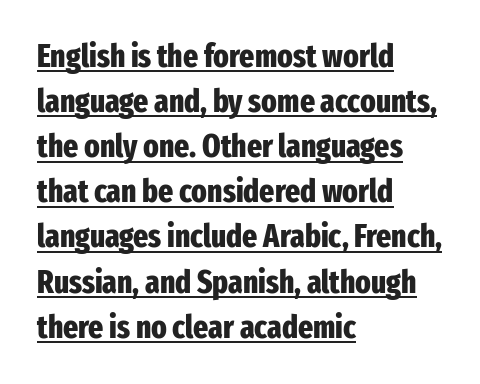
One glance says typical: line gaps are just what's usual. Letterform terminals end flat and unadorned throughout the passage. No extra tracking has been applied to these lines. Quick note: underline on. Looks like regular typesetting: each glyph gets only the width it needs. A full-strength bold gives these letters their thick strokes.
